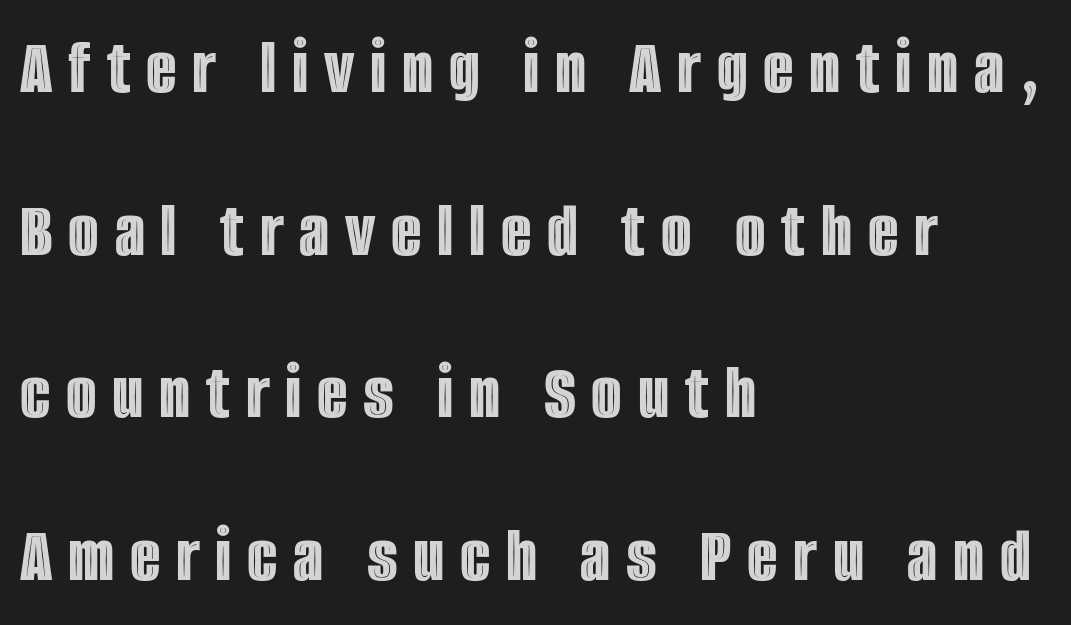
Q: Is the text italic (slanted)? A: No, it is upright.
Q: Is the text underlined? A: No.
Q: How is the paragraph aligned? A: Left-aligned.
Q: Is the spacing between letters normal or unusually wide? A: Unusually wide.
Q: Is the spacing between lines tight, normal or loose? A: Loose.
Q: Width (condensed, normal, or wide)? A: Condensed.
Q: x-height? A: Large.
Q: Monospaced? A: No.
